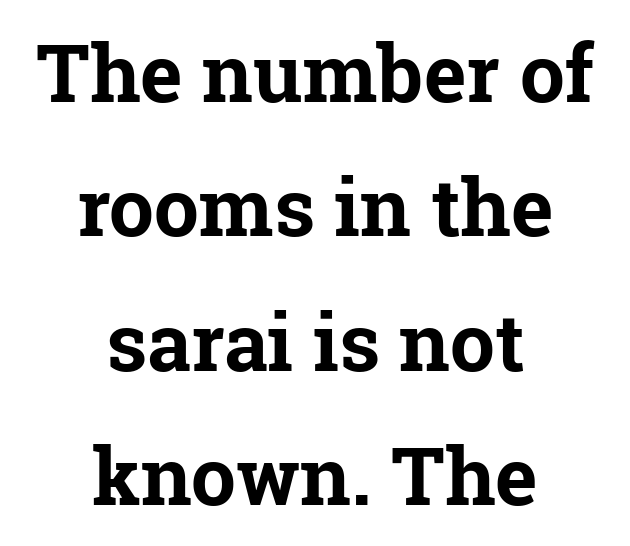
Q: Is the text bold? A: Yes.
Q: Is the text italic (slanted)? A: No, it is upright.
Q: Is the typeface a serif or a sans-serif typeface? A: Serif.
Q: Is the text underlined? A: No.
Q: How is the paragraph aligned? A: Centered.
Q: Is the spacing between letters normal or unusually wide? A: Normal.
Q: Is the spacing between lines tight, normal or loose? A: Normal.
Q: Width (condensed, normal, or wide)? A: Normal.
Q: Stroke contrast? A: Low.
Q: x-height? A: Medium.
Q: Monospaced? A: No.
